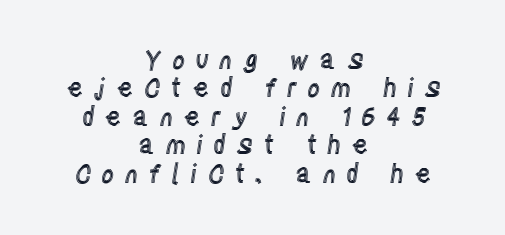
Any mark beneath the type? The region is blank. Tightly led — the rows are bunched. Horizontal alignment here is central, giving a formal, balanced look. Substantial extra tracking has been applied to these lines.
